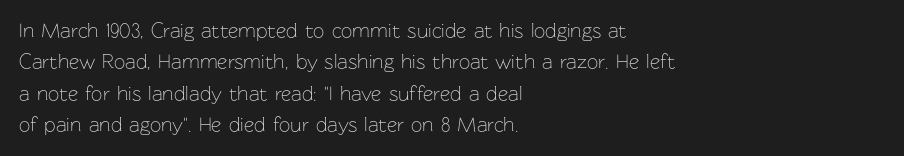
Line spacing here is normal. A typesetter would mark this as roman, not italic. The specimen omits any rule beneath the text block's lines. The rag falls on the right side of this text block. The characters are drawn with everyday or finer stroke widths.
